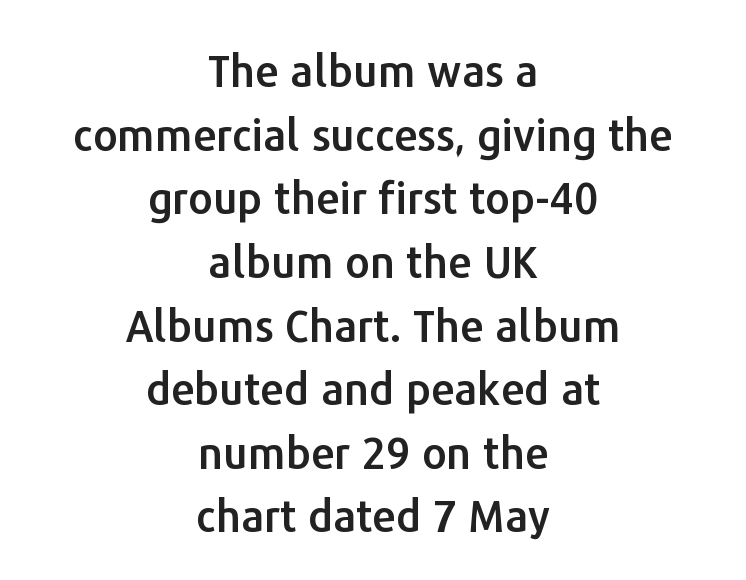
{"serif": "no", "italic": "no", "width": "normal", "stroke_contrast": "low", "x_height": "medium", "monospaced": "no", "underline": "no", "align": "center", "line_spacing": "normal", "line_spacing_ratio": 1.48, "letter_spacing": "normal", "letter_spacing_em": 0.0, "glyph_px": 43}
